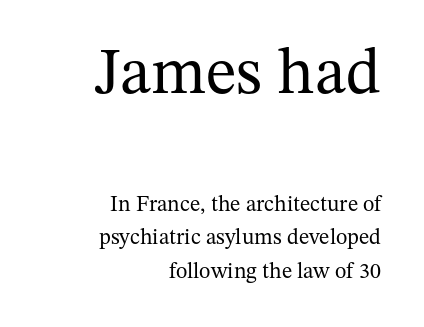
Q: Is the text bold? A: No.
Q: Is the text italic (slanted)? A: No, it is upright.
Q: Is the typeface a serif or a sans-serif typeface? A: Serif.
Q: Is the text underlined? A: No.
Q: How is the paragraph aligned? A: Right-aligned.
Q: Is the spacing between letters normal or unusually wide? A: Normal.
Q: Is the spacing between lines tight, normal or loose? A: Normal.
Q: Which block of text is set in a larger size, the first (top) or the second (bottom)? A: The first (top) one.
Q: Width (condensed, normal, or wide)? A: Normal.
Q: Stroke contrast? A: Medium.
Q: x-height? A: Medium.
Q: Monospaced? A: No.
